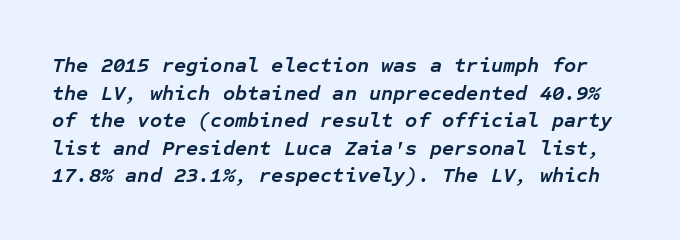
The image shows 21 px bold type, italic (leaning right); set normal line spacing (1.31x), normal letter spacing, not underlined.
